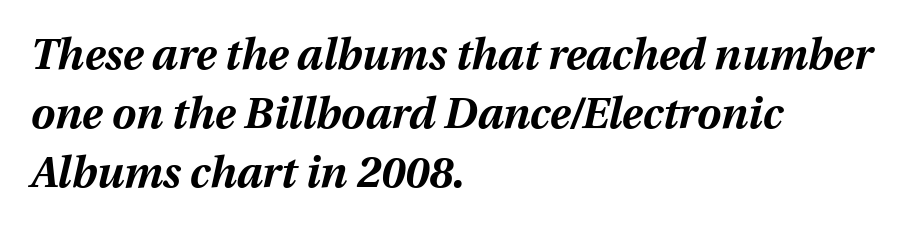
Q: Is the text bold? A: Yes.
Q: Is the text italic (slanted)? A: Yes, it leans right by about 12 degrees.
Q: Is the text underlined? A: No.
Q: How is the paragraph aligned? A: Left-aligned.
Q: Is the spacing between letters normal or unusually wide? A: Normal.
Q: Is the spacing between lines tight, normal or loose? A: Normal.
Q: Width (condensed, normal, or wide)? A: Normal.
Q: Stroke contrast? A: Medium.
Q: x-height? A: Medium.
Q: Monospaced? A: No.
